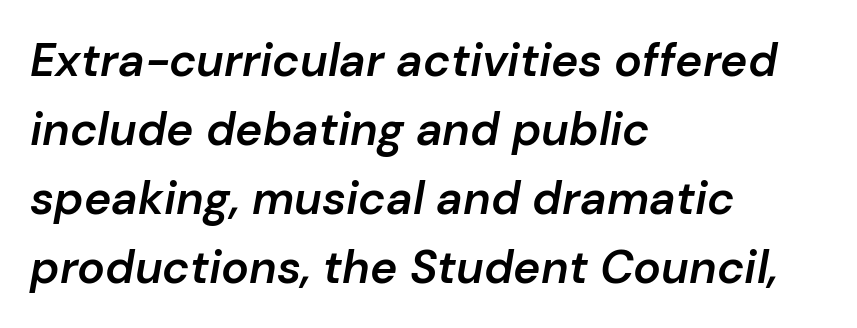
Rule under the text: the space is simply empty. This sample uses plain, unmodified letter spacing. Students, observe: this is what conventionally led text looks like. Varying glyph widths throughout — classic text-font behaviour.
